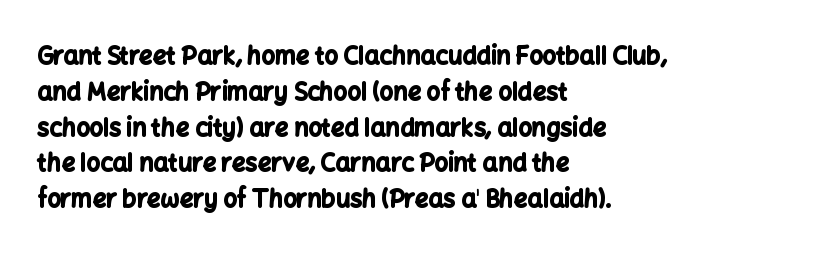
Q: Is the text bold? A: Yes.
Q: Is the text italic (slanted)? A: No, it is upright.
Q: Is the text underlined? A: No.
Q: How is the paragraph aligned? A: Left-aligned.
Q: Is the spacing between letters normal or unusually wide? A: Normal.
Q: Is the spacing between lines tight, normal or loose? A: Normal.
